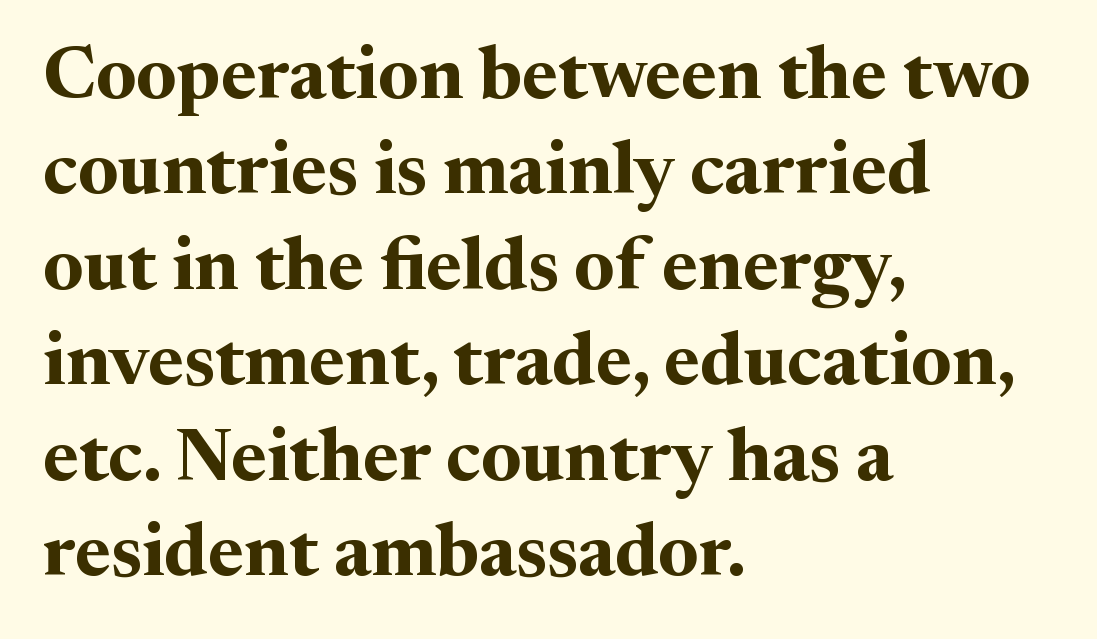
{"serif": "yes", "italic": "no", "bold": "yes", "weight": "bold", "width": "normal", "stroke_contrast": "medium", "x_height": "medium", "monospaced": "no", "underline": "no", "align": "left", "line_spacing": "normal", "line_spacing_ratio": 1.29, "letter_spacing": "normal", "letter_spacing_em": 0.0, "glyph_px": 74}
